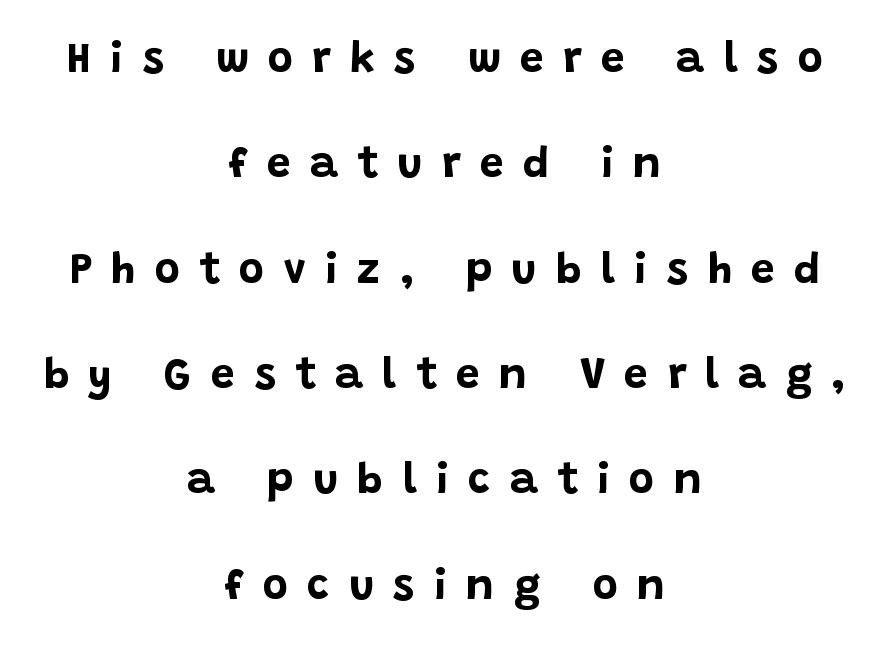
The image shows 43 px bold sans-serif type, upright; set centered, loose line spacing (2.45x), unusually wide letter spacing (+0.45 em), not underlined; low stroke contrast and a large x-height.
